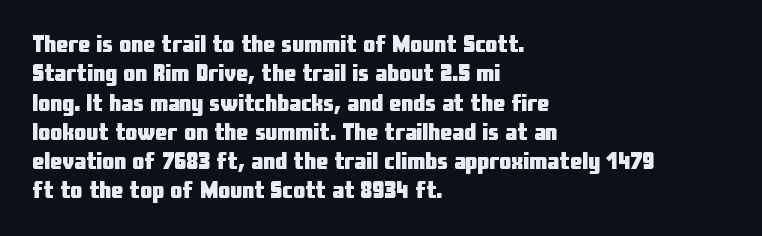
Check the space under the baseline: it is left empty. Words appear dense and cohesive because spacing is normal. Summary of weight: heavy, a full bold. Caption: multi-line text, flush left, ragged right.
